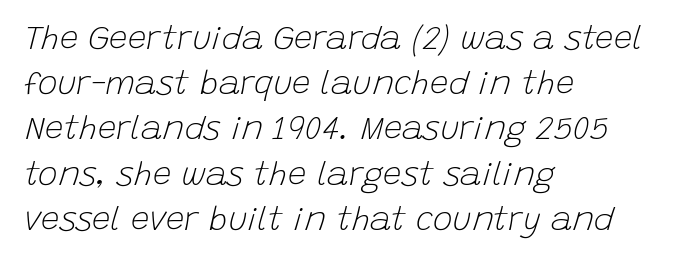
The image shows 33 px light type, italic (leaning right); set left-aligned, normal line spacing (1.37x), normal letter spacing, not underlined; low stroke contrast and a large x-height.
